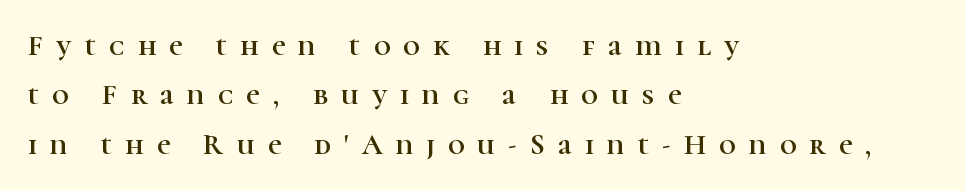
The image shows 29 px serif type, upright; set left-aligned, normal line spacing (1.7x), unusually wide letter spacing (+0.46 em), not underlined; high stroke contrast and a medium x-height.
